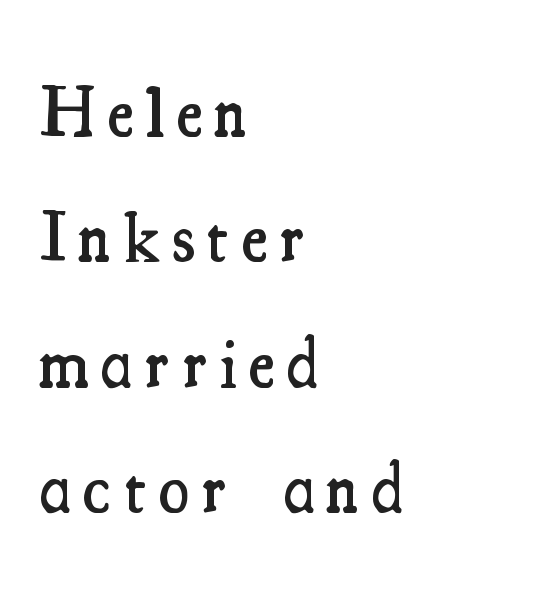
The image shows 70 px semibold, condensed serif type, upright; set left-aligned, line spacing 1.79x, not underlined; medium stroke contrast and a small x-height.
